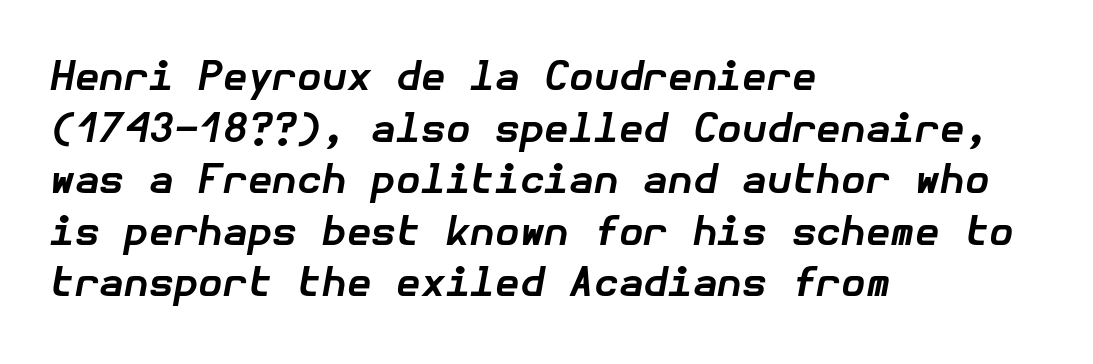
The image shows 40 px bold type, italic (leaning right); set left-aligned, normal line spacing (1.29x), normal letter spacing, not underlined; low stroke contrast and a medium x-height.
